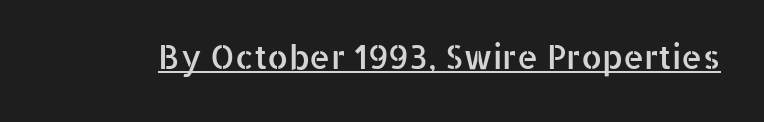
Glance below the letters and you will spot a drawn line. What stands out about the letter spacing? Nothing — it is the standard amount. The face used here is proportionally spaced, like ordinary book or web type. Font category for this specimen: sans-serif. It's the straight-up-and-down kind of type.
